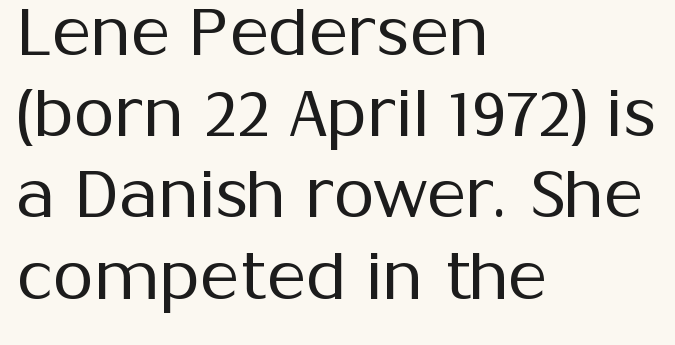
The image shows 66 px regular-weight sans-serif type, upright; set left-aligned, line spacing 1.23x, normal letter spacing, not underlined; medium stroke contrast and a medium x-height.
